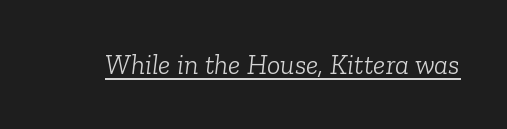
The face looks like a standard text weight, possibly lighter. A typesetter would call this proportional, since set widths differ per character. Default kerning and tracking; the words read as compact shapes. It's the slanting kind of type. Note: serifs present on the glyphs. In designer terms, the underline attribute is active on this setting.
